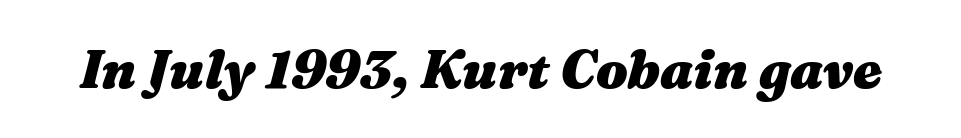
{"italic": "yes", "lean": "right", "slant_degrees": 16, "bold": "yes", "weight": "heavy", "width": "wide", "stroke_contrast": "medium", "x_height": "medium", "monospaced": "no", "underline": "no", "letter_spacing": "normal", "letter_spacing_em": 0.0, "glyph_px": 53}
